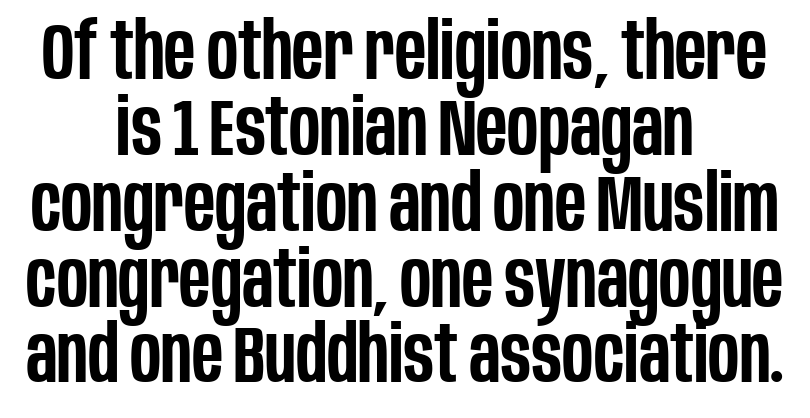
Q: Is the text bold? A: Semi-bold.
Q: Is the text italic (slanted)? A: No, it is upright.
Q: Is the typeface a serif or a sans-serif typeface? A: Sans-serif.
Q: Is the text underlined? A: No.
Q: How is the paragraph aligned? A: Centered.
Q: Is the spacing between letters normal or unusually wide? A: Normal.
Q: Is the spacing between lines tight, normal or loose? A: Tight.
Q: Width (condensed, normal, or wide)? A: Condensed.
Q: Stroke contrast? A: Low.
Q: x-height? A: Large.
Q: Monospaced? A: No.
